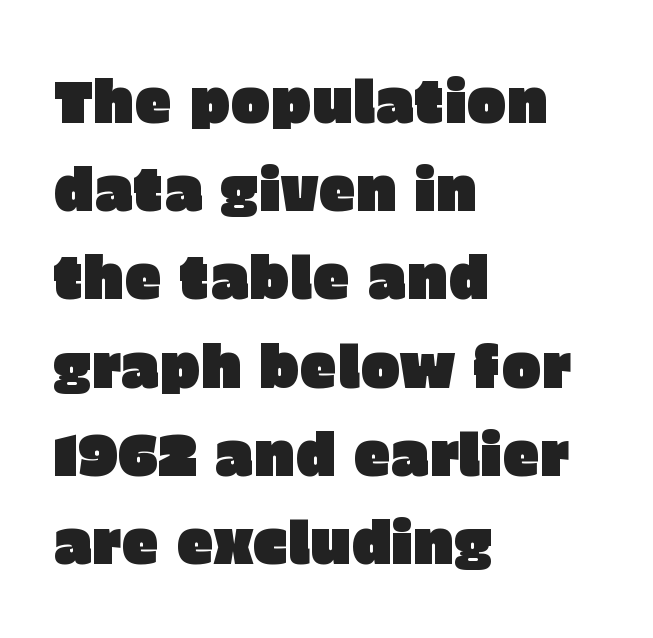
{"serif": "no", "italic": "no", "width": "normal", "stroke_contrast": "low", "x_height": "large", "monospaced": "no", "underline": "no", "align": "left", "line_spacing": "normal", "line_spacing_ratio": 1.47, "letter_spacing": "normal", "letter_spacing_em": 0.0, "glyph_px": 60}
